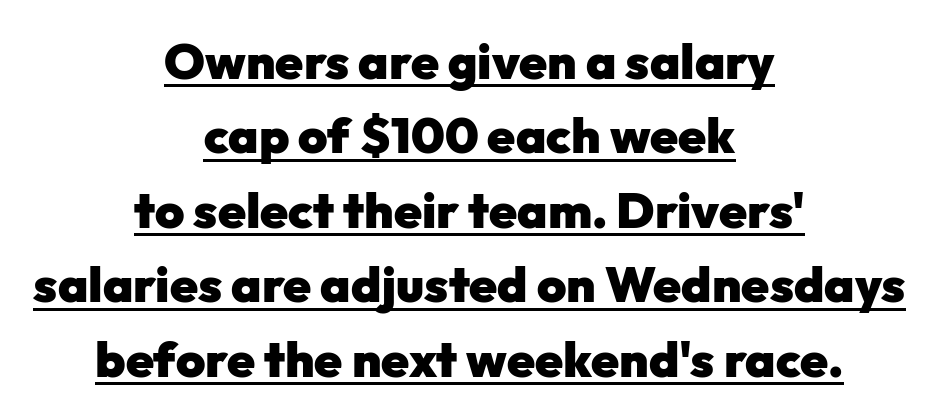
The image shows 50 px heavy sans-serif type, upright; set centered, normal line spacing (1.49x), normal letter spacing, underlined; low stroke contrast and a medium x-height.
